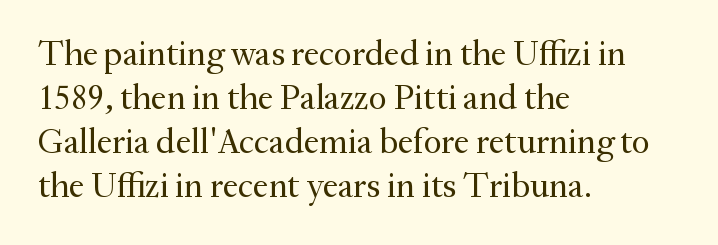
The image shows 35 px regular-weight serif type, upright; set left-aligned, normal line spacing (1.26x), normal letter spacing, not underlined; medium stroke contrast and a small x-height.
